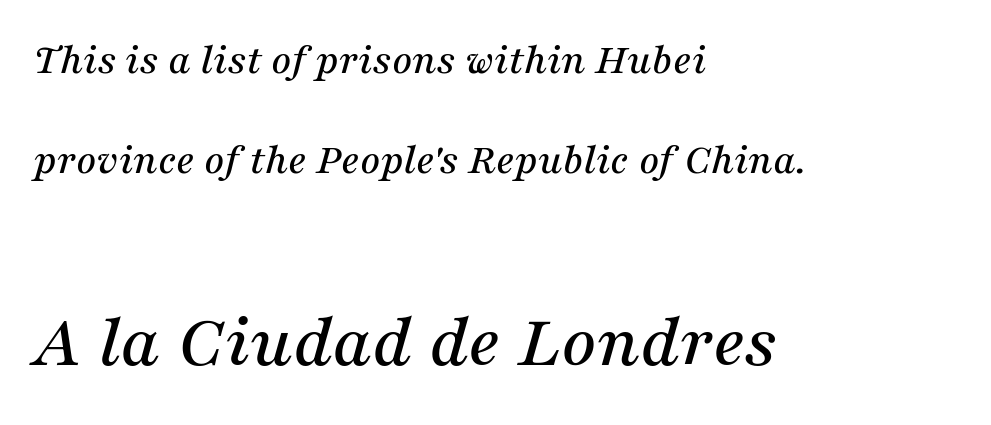
Q: Is the text italic (slanted)? A: Yes, it leans right by about 16 degrees.
Q: Is the typeface a serif or a sans-serif typeface? A: Serif.
Q: Is the text underlined? A: No.
Q: How is the paragraph aligned? A: Left-aligned.
Q: Is the spacing between letters normal or unusually wide? A: Normal.
Q: Is the spacing between lines tight, normal or loose? A: Loose.
Q: Which block of text is set in a larger size, the first (top) or the second (bottom)? A: The second (bottom) one.
Q: Width (condensed, normal, or wide)? A: Normal.
Q: Stroke contrast? A: Medium.
Q: x-height? A: Medium.
Q: Monospaced? A: No.
